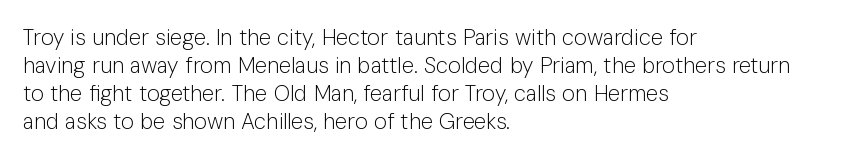
The image shows 22 px text type, upright; set left-aligned, normal line spacing (1.28x), normal letter spacing, not underlined.
